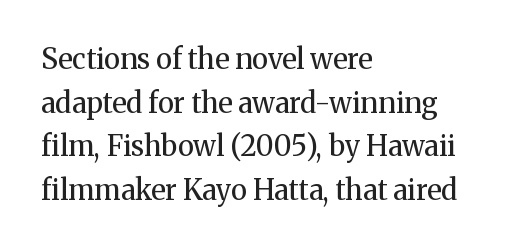
{"serif": "yes", "italic": "no", "bold": "no", "weight": "regular", "width": "normal", "stroke_contrast": "medium", "x_height": "medium", "monospaced": "no", "underline": "no", "align": "left", "line_spacing": "normal", "line_spacing_ratio": 1.56, "letter_spacing": "normal", "letter_spacing_em": 0.0, "glyph_px": 28}
